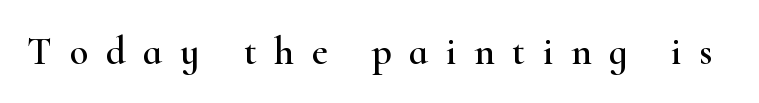
This rendering employs a face with finishing strokes, i.e., a serif. The face used here is proportionally spaced, like ordinary book or web type. Glyph-to-glyph distance is far greater than everyday printed text. Rule under the text: the space is simply empty. No italicization has been applied; the sample stays upright.
